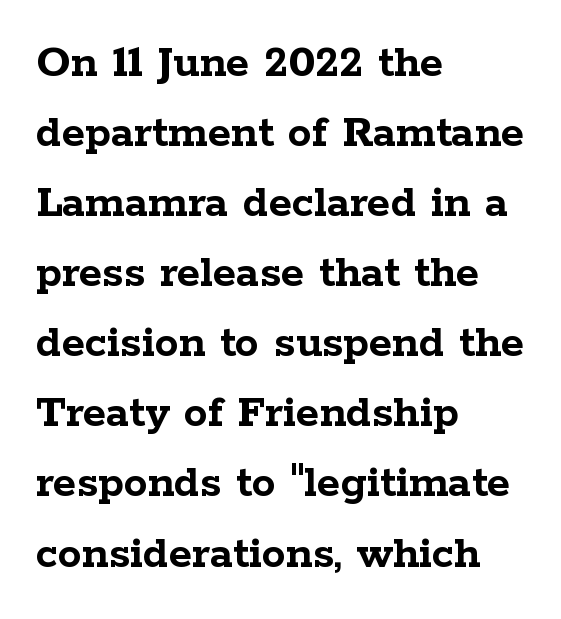
Rule under the text: the space is simply empty. Teacher's note: observe the even left margin — that is flush-left alignment. Thick stems and heavy bowls — unmistakably bold. Look at the bottom of the vertical strokes: they flare into serifs here.
